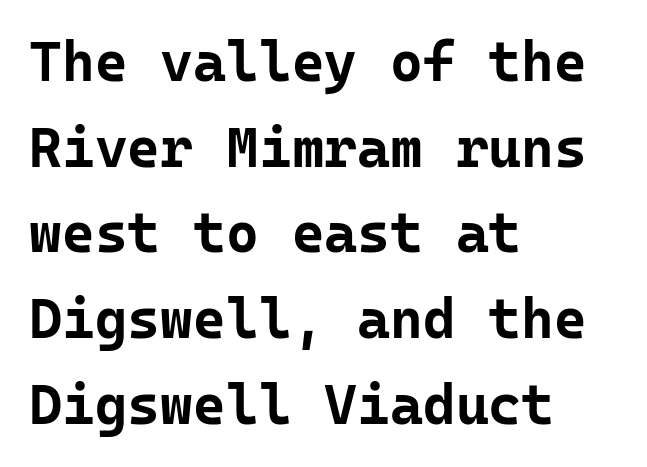
Q: Is the text bold? A: Yes.
Q: Is the text italic (slanted)? A: No, it is upright.
Q: Is the typeface a serif or a sans-serif typeface? A: Sans-serif.
Q: Is the text underlined? A: No.
Q: How is the paragraph aligned? A: Left-aligned.
Q: Is the spacing between letters normal or unusually wide? A: Normal.
Q: Is the spacing between lines tight, normal or loose? A: Normal.
Q: Width (condensed, normal, or wide)? A: Normal.
Q: Stroke contrast? A: Low.
Q: x-height? A: Medium.
Q: Monospaced? A: Yes.
